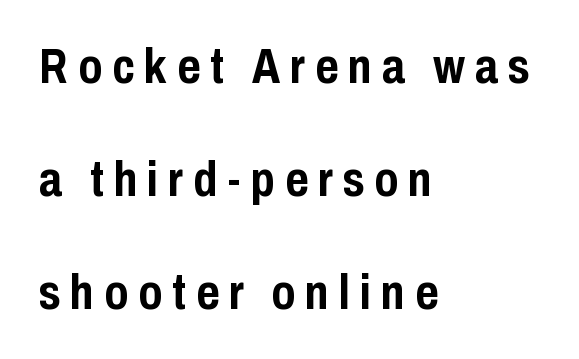
Each line starts at the same left margin while the right side varies. How are the letters spaced? Widely, with obvious added tracking. Tall strokes in this sample are plumb rather than angled. Every letter is thick-stroked: bold, no question. Do the characters align in a grid? No, the font is proportional. Airy leading.
